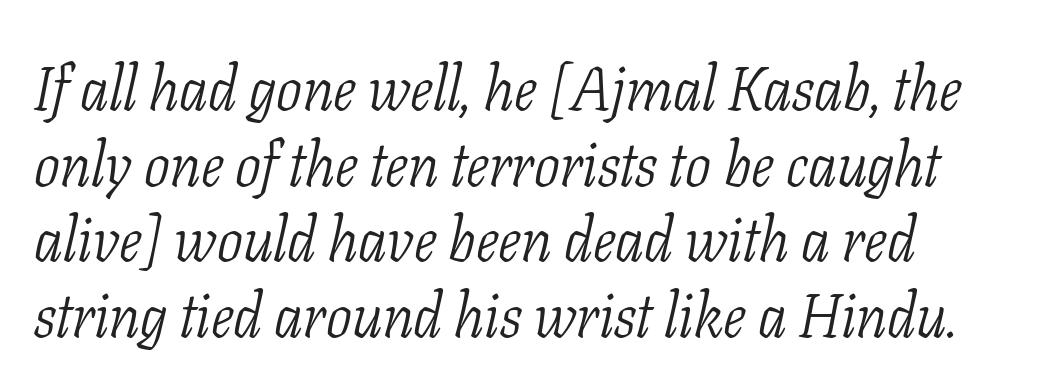
The image shows 61 px light, condensed serif type, italic (leaning right); set left-aligned, line spacing 1.24x, normal letter spacing, not underlined; low stroke contrast and a medium x-height.
